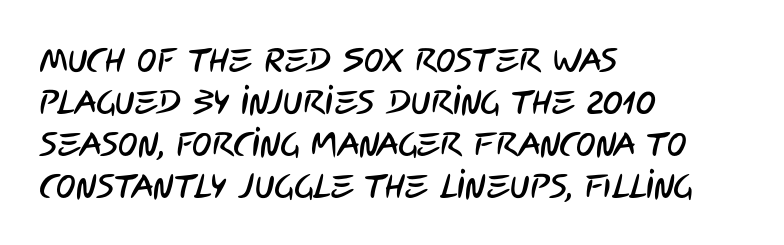
Q: Is the typeface a serif or a sans-serif typeface? A: Sans-serif.
Q: Is the text underlined? A: No.
Q: How is the paragraph aligned? A: Left-aligned.
Q: Is the spacing between letters normal or unusually wide? A: Normal.
Q: Is the spacing between lines tight, normal or loose? A: Normal.
Q: Width (condensed, normal, or wide)? A: Condensed.
Q: Stroke contrast? A: Low.
Q: x-height? A: Large.
Q: Monospaced? A: No.
